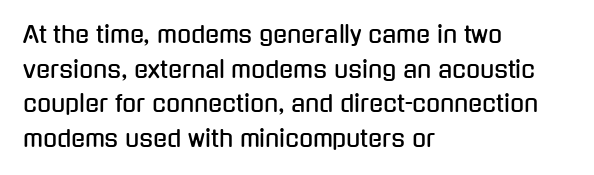
Q: Is the text italic (slanted)? A: No, it is upright.
Q: Is the text underlined? A: No.
Q: How is the paragraph aligned? A: Left-aligned.
Q: Is the spacing between letters normal or unusually wide? A: Normal.
Q: Is the spacing between lines tight, normal or loose? A: Normal.
